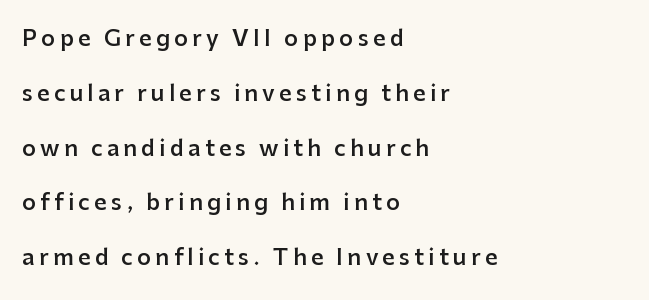
The image shows 22 px text type, upright; set left-aligned, loose line spacing (2.49x), not underlined.
